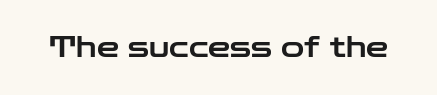
The gap between lines stays unmarked. The face used here is rendered with its standard letterfit. Looks like regular typesetting: each glyph gets only the width it needs. The font's upright variant was chosen for this text. Letterform terminals end flat and unadorned throughout the passage.
